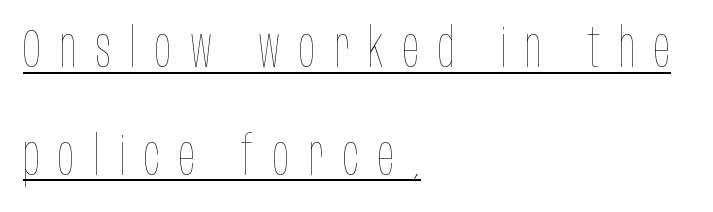
Q: Is the text bold? A: No.
Q: Is the text italic (slanted)? A: No, it is upright.
Q: Is the text underlined? A: Yes.
Q: How is the paragraph aligned? A: Left-aligned.
Q: Is the spacing between letters normal or unusually wide? A: Unusually wide.
Q: Is the spacing between lines tight, normal or loose? A: Loose.
Q: Width (condensed, normal, or wide)? A: Condensed.
Q: Stroke contrast? A: Low.
Q: x-height? A: Large.
Q: Monospaced? A: No.
